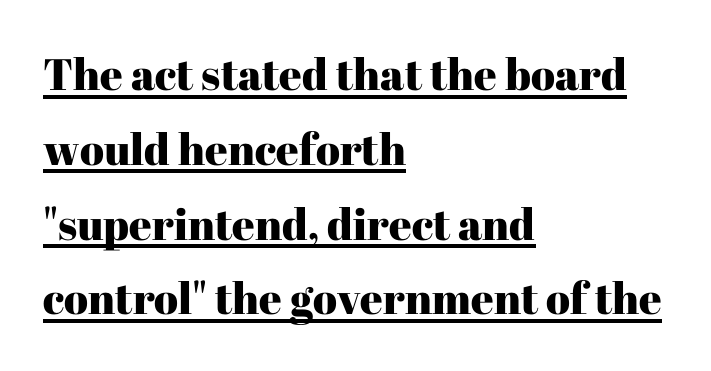
Q: Is the text italic (slanted)? A: No, it is upright.
Q: Is the typeface a serif or a sans-serif typeface? A: Serif.
Q: Is the text underlined? A: Yes.
Q: How is the paragraph aligned? A: Left-aligned.
Q: Is the spacing between letters normal or unusually wide? A: Normal.
Q: Is the spacing between lines tight, normal or loose? A: Normal.
Q: Width (condensed, normal, or wide)? A: Normal.
Q: Stroke contrast? A: High.
Q: x-height? A: Medium.
Q: Monospaced? A: No.
